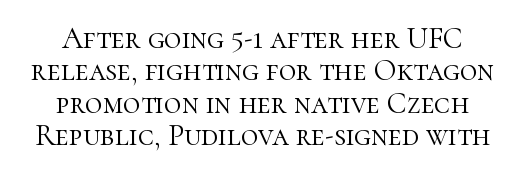
The image shows 30 px light serif type, upright; set tight line spacing (1.08x), normal letter spacing, not underlined; high stroke contrast and a medium x-height.
